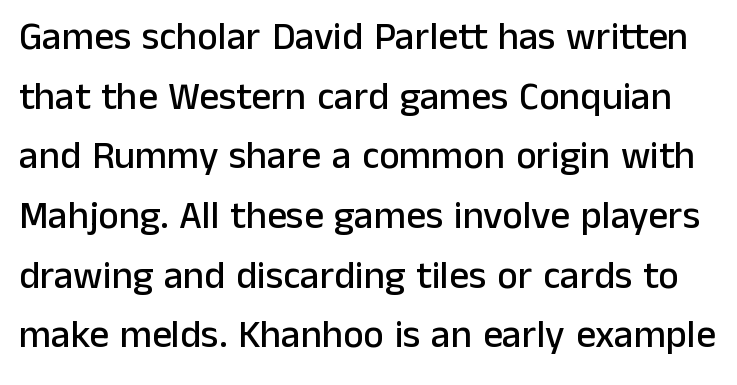
Ascenders rise straight up at ninety degrees. Leading matches the norm, producing a regular column. The rendering shows plain stroke endings on the letterforms — a sans-serif design. Character widths vary here, with narrow letters taking less room than wide ones. The face used here is rendered with its standard letterfit.
